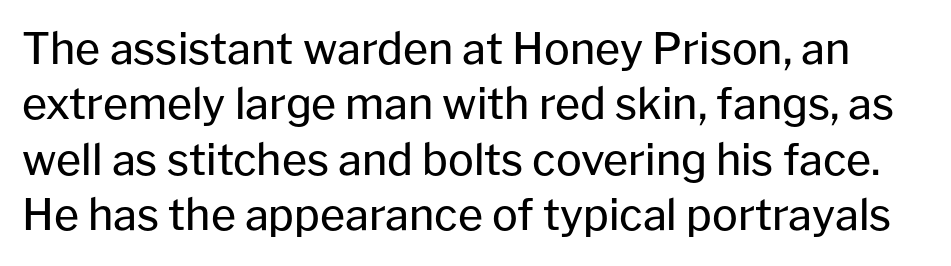
Q: Is the text bold? A: No.
Q: Is the text italic (slanted)? A: No, it is upright.
Q: Is the typeface a serif or a sans-serif typeface? A: Sans-serif.
Q: Is the text underlined? A: No.
Q: Is the spacing between letters normal or unusually wide? A: Normal.
Q: Is the spacing between lines tight, normal or loose? A: Normal.
Q: Width (condensed, normal, or wide)? A: Normal.
Q: Stroke contrast? A: Low.
Q: x-height? A: Medium.
Q: Monospaced? A: No.
